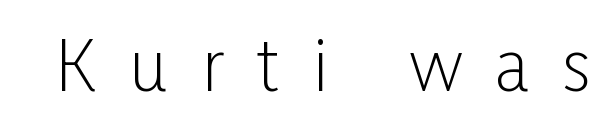
This sample uses an upright cut, with every glyph sitting square on the baseline. Note the varied advance widths — an 'i' is clearly narrower than an 'm'. A bare baseline throughout the passage. Tracking here is generous; glyphs stand well apart from one another.
